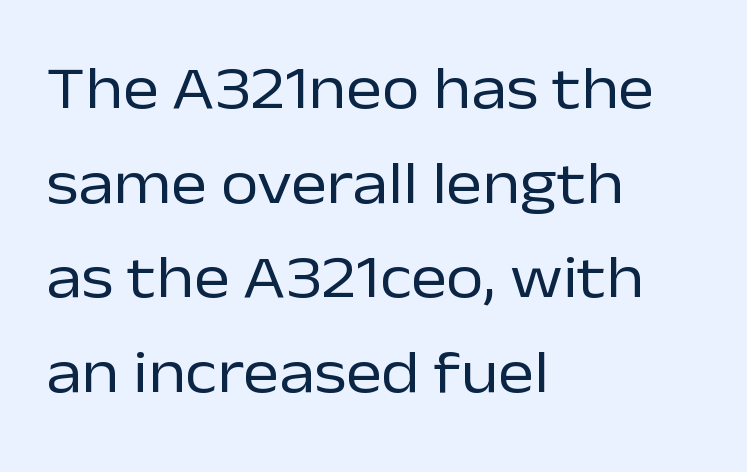
Q: Is the text bold? A: No.
Q: Is the text italic (slanted)? A: No, it is upright.
Q: Is the typeface a serif or a sans-serif typeface? A: Sans-serif.
Q: Is the text underlined? A: No.
Q: How is the paragraph aligned? A: Left-aligned.
Q: Is the spacing between letters normal or unusually wide? A: Normal.
Q: Is the spacing between lines tight, normal or loose? A: Normal.
Q: Width (condensed, normal, or wide)? A: Normal.
Q: Stroke contrast? A: Low.
Q: x-height? A: Medium.
Q: Monospaced? A: No.
